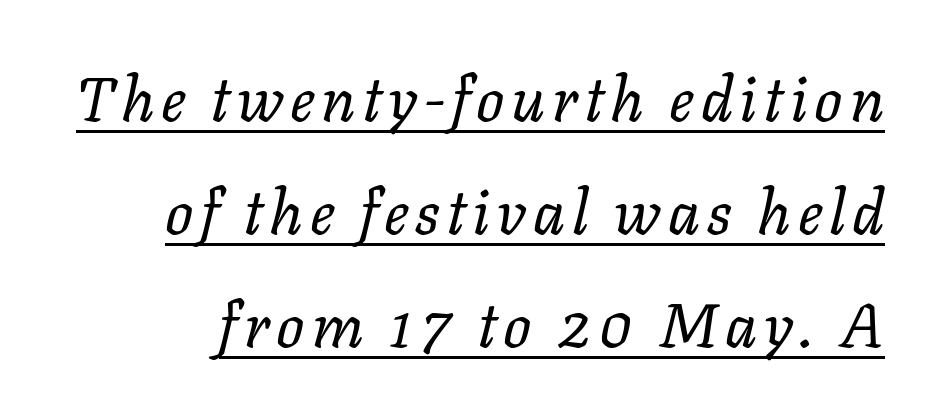
{"italic": "yes", "lean": "right", "slant_degrees": 11, "bold": "no", "weight": "regular", "width": "normal", "stroke_contrast": "low", "x_height": "medium", "monospaced": "no", "underline": "yes", "line_spacing_ratio": 1.82, "glyph_px": 62}
